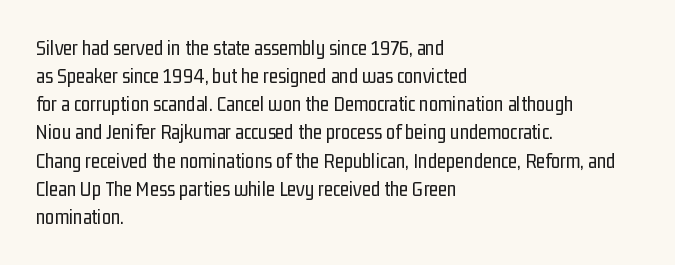
The image shows 21 px text type, upright; set left-aligned, normal line spacing (1.34x), normal letter spacing, not underlined.
